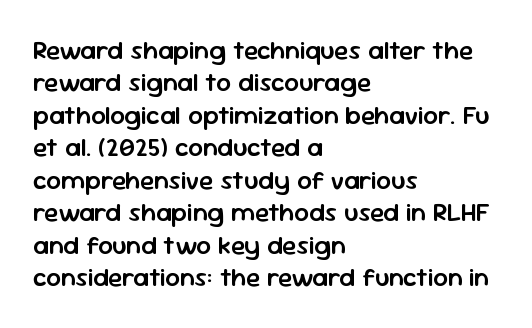
The image shows 26 px text type, upright; set left-aligned, normal line spacing (1.25x), normal letter spacing, not underlined.
